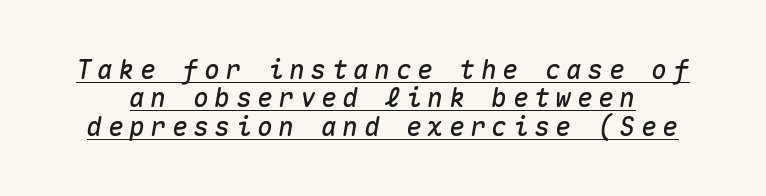
Cramped leading. Check the space under the baseline: a stroke is drawn there. Tracking here is generous; glyphs stand well apart from one another. In terms of posture, this sample is oblique.
